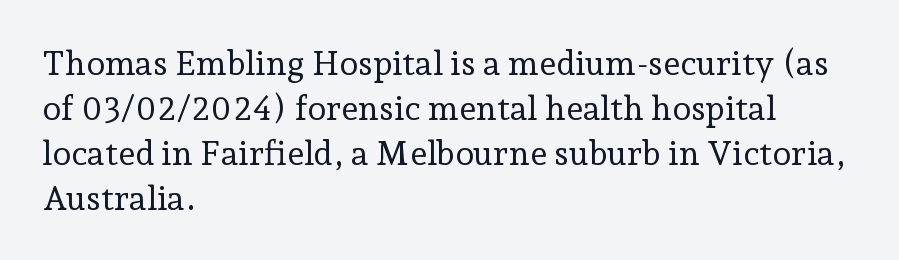
{"serif": "yes", "italic": "no", "bold": "no", "weight": "regular", "width": "normal", "stroke_contrast": "low", "x_height": "medium", "monospaced": "no", "underline": "no", "align": "left", "line_spacing": "normal", "line_spacing_ratio": 1.32, "letter_spacing": "normal", "letter_spacing_em": 0.0, "glyph_px": 34}
